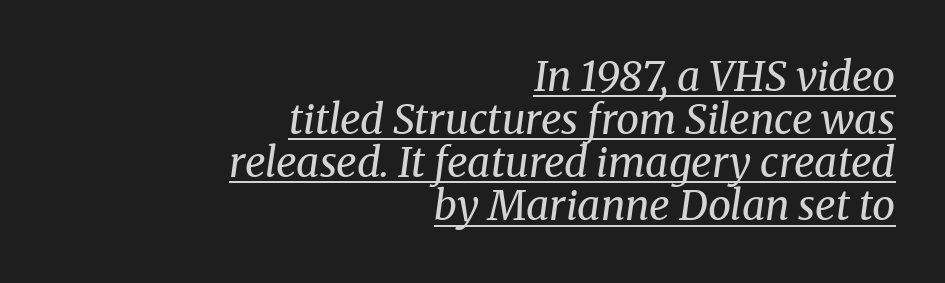
{"serif": "yes", "italic": "yes", "lean": "right", "slant_degrees": 8, "bold": "no", "weight": "regular", "width": "normal", "stroke_contrast": "medium", "x_height": "medium", "monospaced": "no", "underline": "yes", "align": "right", "line_spacing": "tight", "line_spacing_ratio": 1.05, "letter_spacing": "normal", "letter_spacing_em": 0.0, "glyph_px": 41}
